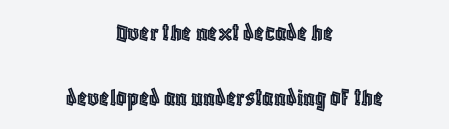
Each line is balanced around a shared central axis. Here the glyphs are tracked normally, forming tight word shapes. Is there much room between lines? Yes — plenty of vertical air separates them. Only glyphs here, with clear space below each row. Notice how the stems are strictly vertical — no italics here.
